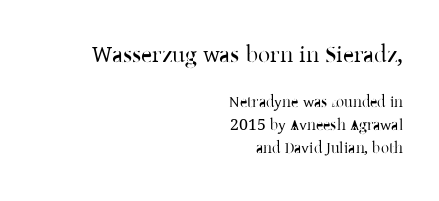
Regular leading. If you drew a ruler down the right edge, every line would touch it. The tracking reads as untouched default to a designer's eye. These glyphs show unthickened strokes, regular width or finer.
